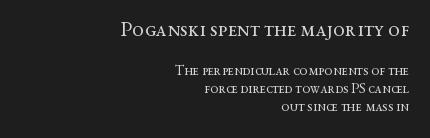
Q: Is the text bold? A: No.
Q: Is the text italic (slanted)? A: No, it is upright.
Q: Is the text underlined? A: No.
Q: How is the paragraph aligned? A: Right-aligned.
Q: Is the spacing between letters normal or unusually wide? A: Normal.
Q: Is the spacing between lines tight, normal or loose? A: Normal.
Q: Which block of text is set in a larger size, the first (top) or the second (bottom)? A: The first (top) one.
